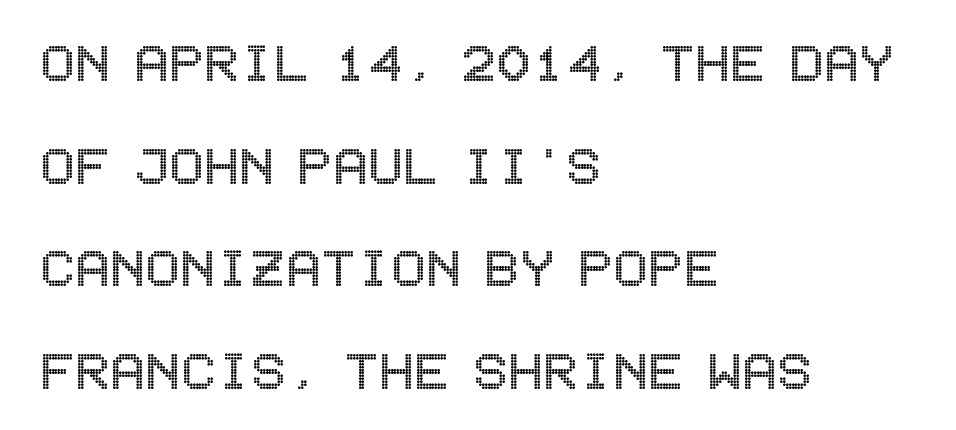
Q: Is the text italic (slanted)? A: No, it is upright.
Q: Is the text underlined? A: No.
Q: How is the paragraph aligned? A: Left-aligned.
Q: Is the spacing between letters normal or unusually wide? A: Normal.
Q: Is the spacing between lines tight, normal or loose? A: Normal.
Q: Width (condensed, normal, or wide)? A: Condensed.
Q: x-height? A: Large.
